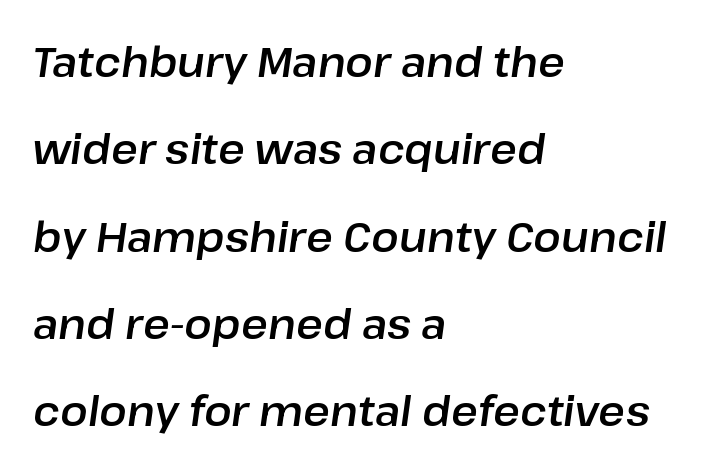
The image shows 41 px text type, italic (leaning right); set left-aligned, loose line spacing (2.13x), normal letter spacing, not underlined; low stroke contrast and a medium x-height.
